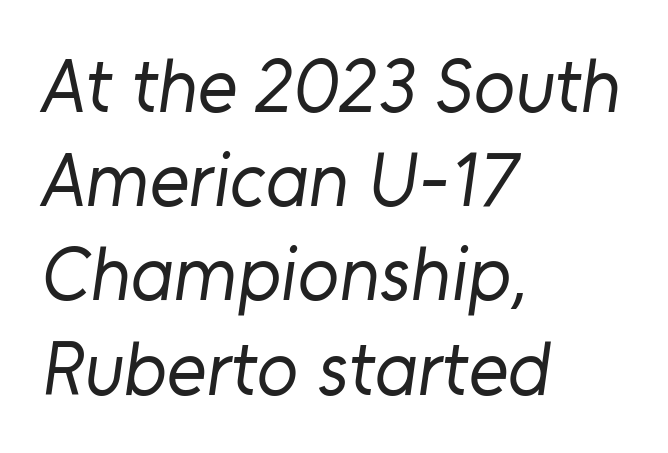
{"serif": "no", "bold": "no", "weight": "regular", "width": "normal", "stroke_contrast": "low", "x_height": "medium", "monospaced": "no", "underline": "no", "align": "left", "line_spacing_ratio": 1.24, "letter_spacing": "normal", "letter_spacing_em": 0.0, "glyph_px": 76}
